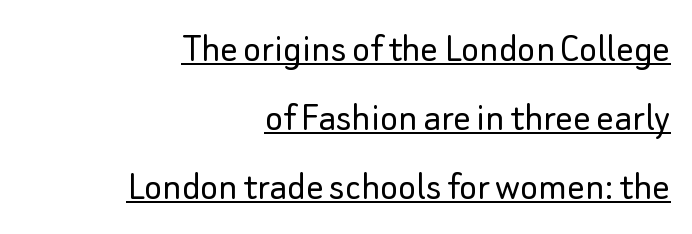
{"serif": "no", "italic": "no", "bold": "no", "weight": "light", "width": "normal", "stroke_contrast": "low", "x_height": "small", "monospaced": "no", "underline": "yes", "align": "right", "line_spacing": "normal", "line_spacing_ratio": 1.6, "letter_spacing": "normal", "letter_spacing_em": 0.0, "glyph_px": 43}
